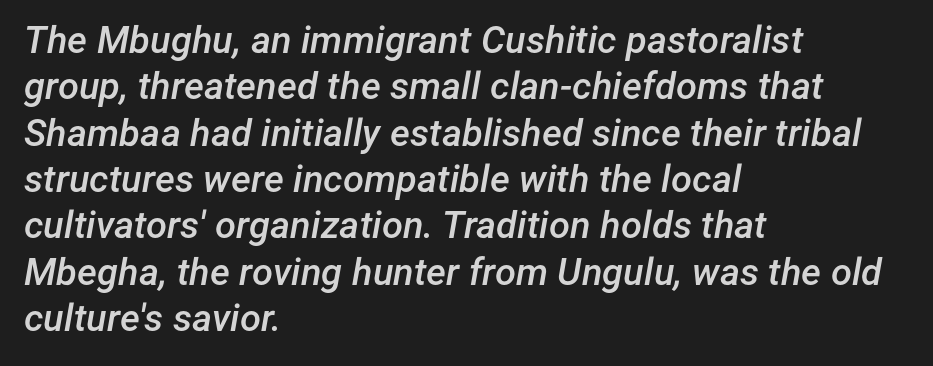
Q: Is the text bold? A: Semi-bold.
Q: Is the text italic (slanted)? A: Yes, it leans right by about 12 degrees.
Q: Is the text underlined? A: No.
Q: How is the paragraph aligned? A: Left-aligned.
Q: Is the spacing between letters normal or unusually wide? A: Normal.
Q: Width (condensed, normal, or wide)? A: Normal.
Q: Stroke contrast? A: Low.
Q: x-height? A: Medium.
Q: Monospaced? A: No.
